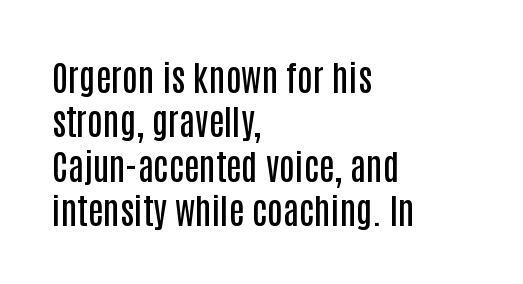
Q: Is the text bold? A: Semi-bold.
Q: Is the text italic (slanted)? A: No, it is upright.
Q: Is the typeface a serif or a sans-serif typeface? A: Sans-serif.
Q: Is the text underlined? A: No.
Q: How is the paragraph aligned? A: Left-aligned.
Q: Is the spacing between letters normal or unusually wide? A: Normal.
Q: Is the spacing between lines tight, normal or loose? A: Normal.
Q: Width (condensed, normal, or wide)? A: Condensed.
Q: Stroke contrast? A: Low.
Q: x-height? A: Large.
Q: Monospaced? A: No.
